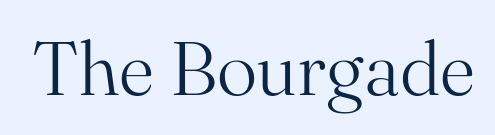
The image shows 76 px light serif type, upright; set normal letter spacing, not underlined; medium stroke contrast and a small x-height.
